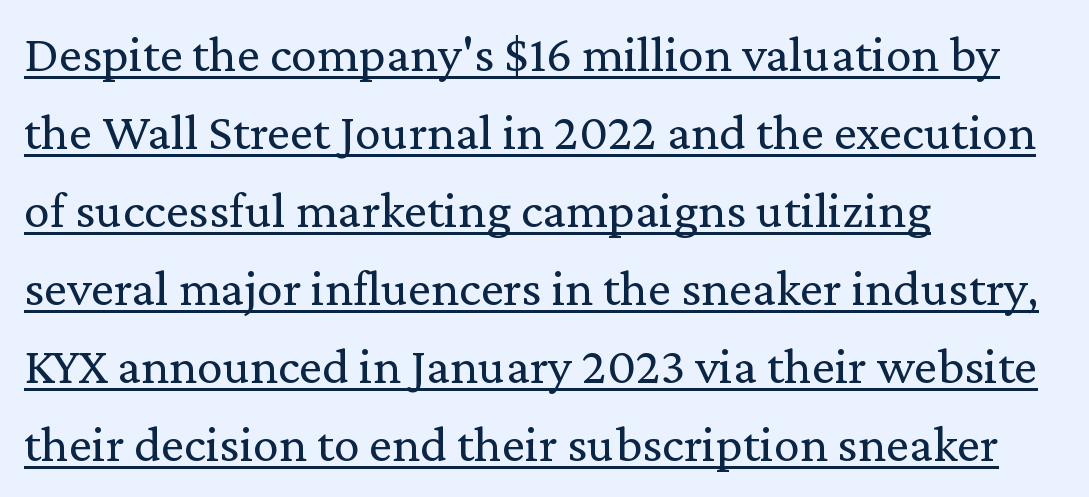
{"serif": "yes", "italic": "no", "bold": "no", "weight": "regular", "width": "normal", "stroke_contrast": "low", "x_height": "medium", "monospaced": "no", "underline": "yes", "align": "left", "line_spacing": "normal", "line_spacing_ratio": 1.5, "letter_spacing": "normal", "letter_spacing_em": 0.0, "glyph_px": 52}
